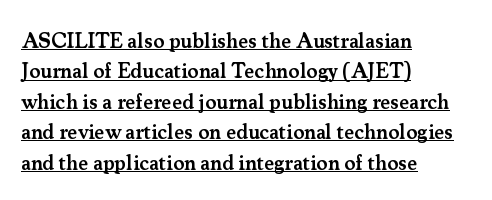
Q: Is the text bold? A: Semi-bold.
Q: Is the text italic (slanted)? A: No, it is upright.
Q: Is the text underlined? A: Yes.
Q: How is the paragraph aligned? A: Left-aligned.
Q: Is the spacing between letters normal or unusually wide? A: Normal.
Q: Is the spacing between lines tight, normal or loose? A: Normal.
